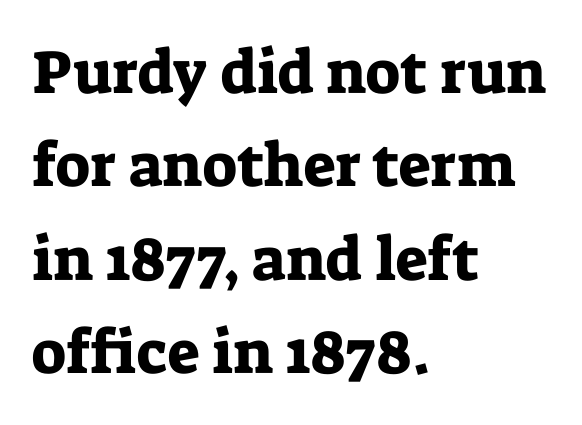
{"serif": "yes", "italic": "no", "width": "normal", "stroke_contrast": "low", "x_height": "medium", "monospaced": "no", "underline": "no", "align": "left", "line_spacing": "normal", "line_spacing_ratio": 1.53, "letter_spacing": "normal", "letter_spacing_em": 0.0, "glyph_px": 61}
